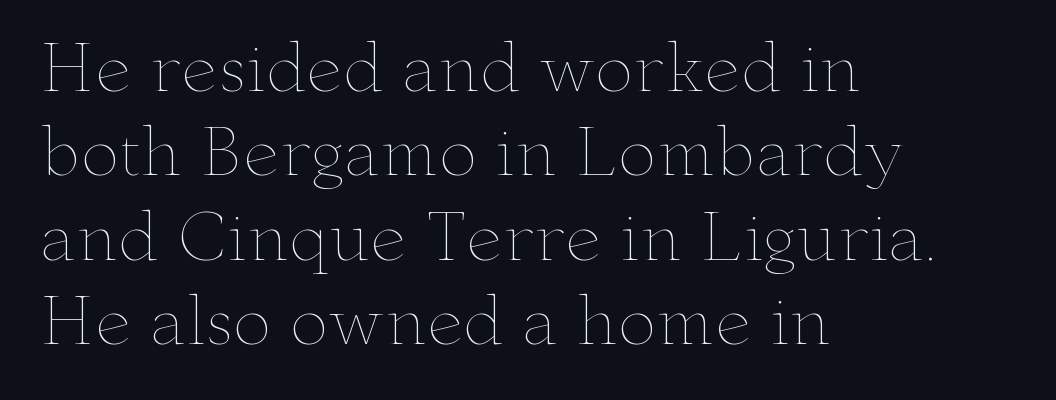
Q: Is the text bold? A: No.
Q: Is the text italic (slanted)? A: No, it is upright.
Q: Is the text underlined? A: No.
Q: How is the paragraph aligned? A: Left-aligned.
Q: Is the spacing between letters normal or unusually wide? A: Normal.
Q: Is the spacing between lines tight, normal or loose? A: Normal.
Q: Width (condensed, normal, or wide)? A: Wide.
Q: Stroke contrast? A: Low.
Q: x-height? A: Small.
Q: Monospaced? A: No.
